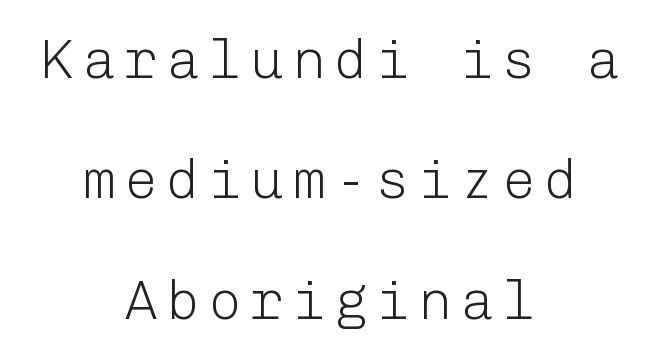
{"serif": "no", "italic": "no", "bold": "no", "weight": "light", "width": "normal", "stroke_contrast": "low", "x_height": "medium", "underline": "no", "align": "center", "line_spacing": "loose", "line_spacing_ratio": 2.15, "glyph_px": 56}
